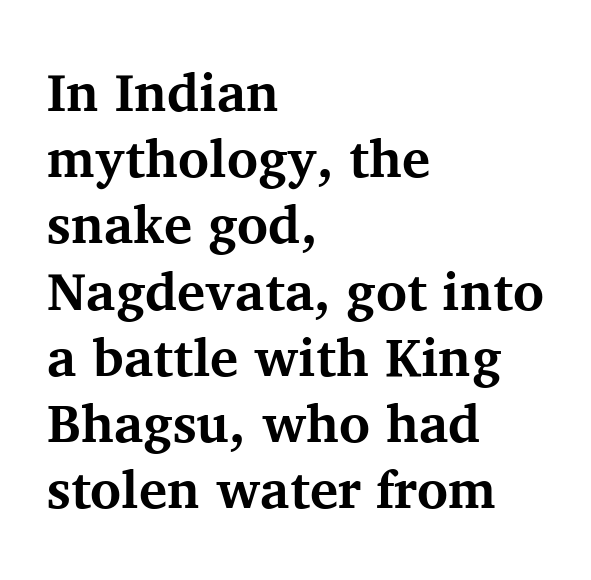
{"serif": "yes", "italic": "no", "bold": "yes", "weight": "bold", "width": "normal", "stroke_contrast": "medium", "x_height": "medium", "monospaced": "no", "underline": "no", "align": "left", "line_spacing": "normal", "line_spacing_ratio": 1.25, "letter_spacing": "normal", "letter_spacing_em": 0.0, "glyph_px": 53}
